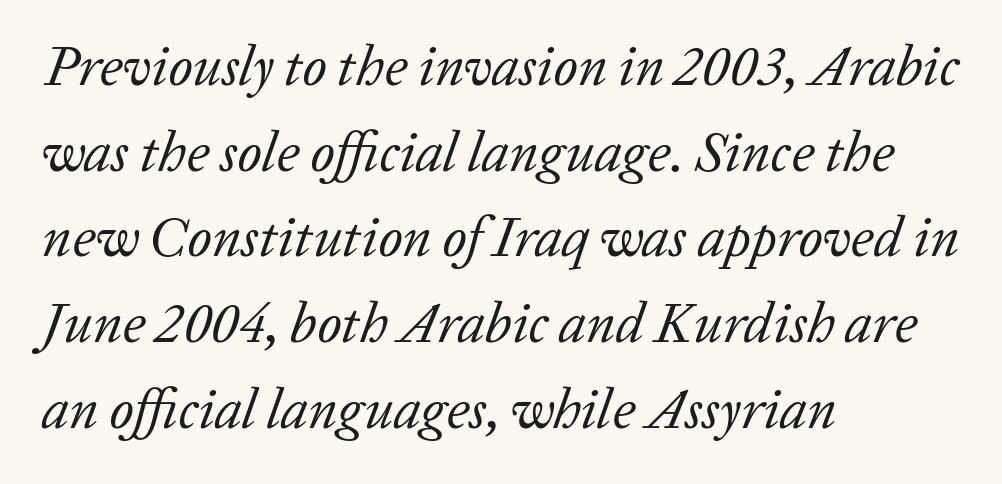
The image shows 56 px regular-weight serif type, italic (leaning right); set left-aligned, normal line spacing (1.53x), normal letter spacing, not underlined; low stroke contrast and a medium x-height.
